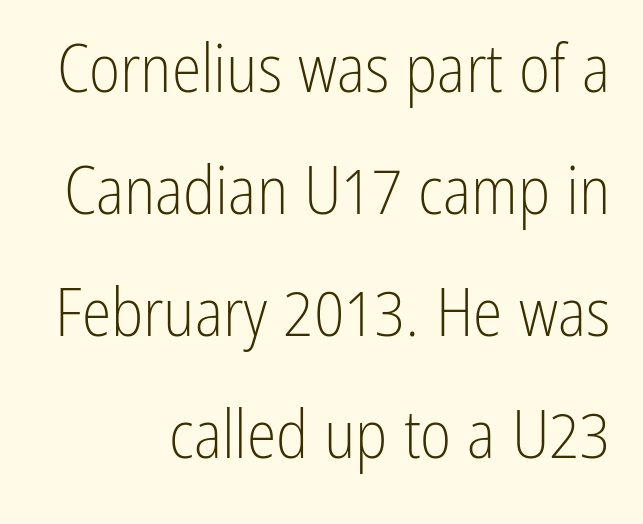
A bare baseline throughout the passage. Think of a printed novel: that variable character pitch is what you see here. Nope, no serifs anywhere on these letters. The rendering keeps characters at their native spacing. The rag falls on the left side of this text block.
